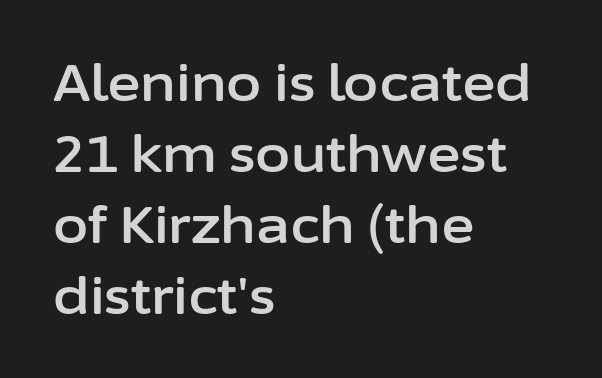
The image shows 51 px sans-serif type, upright; set left-aligned, normal line spacing (1.39x), normal letter spacing, not underlined; low stroke contrast and a medium x-height.
